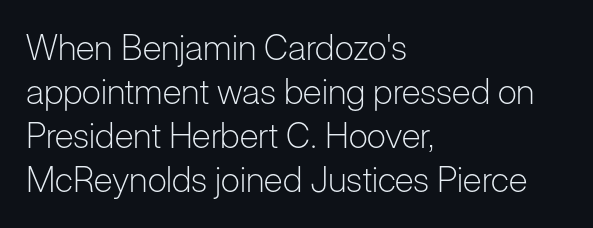
Q: Is the text bold? A: No.
Q: Is the text italic (slanted)? A: No, it is upright.
Q: Is the typeface a serif or a sans-serif typeface? A: Sans-serif.
Q: Is the text underlined? A: No.
Q: How is the paragraph aligned? A: Left-aligned.
Q: Is the spacing between letters normal or unusually wide? A: Normal.
Q: Is the spacing between lines tight, normal or loose? A: Normal.
Q: Width (condensed, normal, or wide)? A: Normal.
Q: Stroke contrast? A: Low.
Q: x-height? A: Medium.
Q: Monospaced? A: No.
